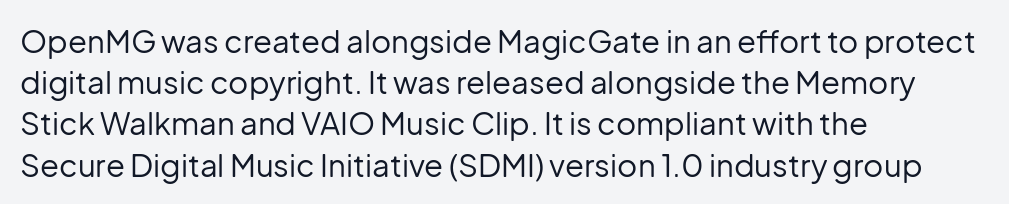
The lines sit at an ordinary, default distance from one another. The typesetter chose a ragged-right arrangement here. Serif or sans? Sans — the stroke terminals are bare. Nobody touched the tracking dial on this one. No heavy texture on the line: the type isn't bold.
